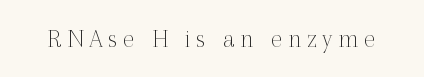
Q: Is the text bold? A: No.
Q: Is the text italic (slanted)? A: No, it is upright.
Q: Is the text underlined? A: No.
Q: Is the spacing between letters normal or unusually wide? A: Unusually wide.
